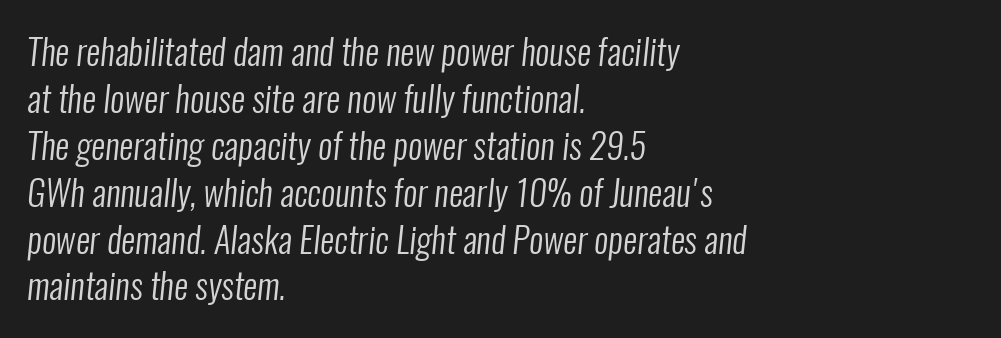
{"serif": "no", "bold": "no", "weight": "regular", "width": "condensed", "stroke_contrast": "low", "x_height": "medium", "monospaced": "no", "underline": "no", "align": "left", "line_spacing": "normal", "line_spacing_ratio": 1.34, "letter_spacing": "normal", "letter_spacing_em": 0.0, "glyph_px": 35}
